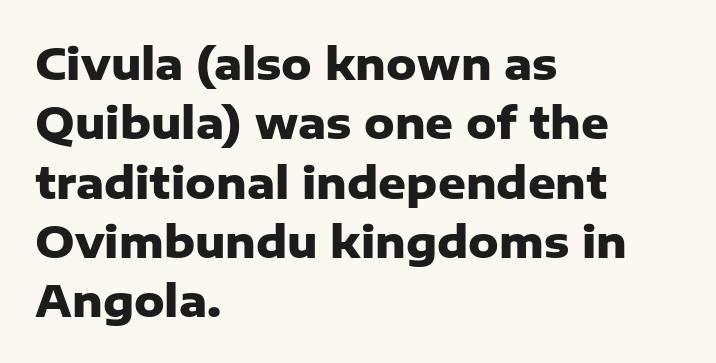
Q: Is the text bold? A: Yes.
Q: Is the text italic (slanted)? A: No, it is upright.
Q: Is the typeface a serif or a sans-serif typeface? A: Sans-serif.
Q: Is the text underlined? A: No.
Q: How is the paragraph aligned? A: Left-aligned.
Q: Is the spacing between letters normal or unusually wide? A: Normal.
Q: Is the spacing between lines tight, normal or loose? A: Normal.
Q: Width (condensed, normal, or wide)? A: Normal.
Q: Stroke contrast? A: Low.
Q: x-height? A: Medium.
Q: Monospaced? A: No.
